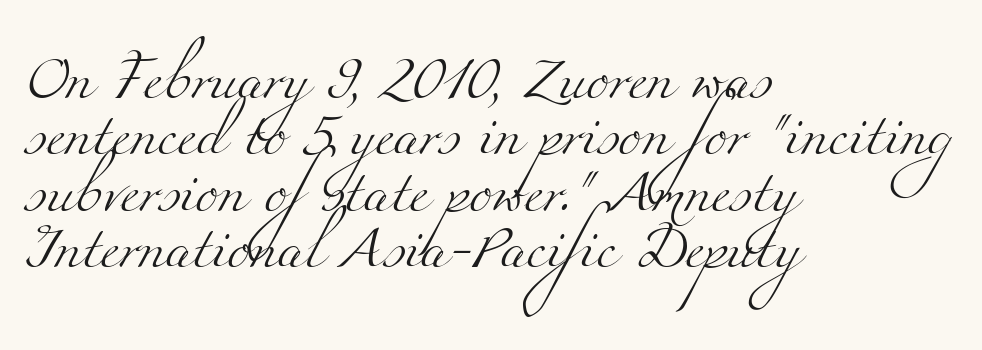
{"bold": "no", "weight": "light", "width": "wide", "stroke_contrast": "medium", "x_height": "small", "monospaced": "no", "underline": "no", "align": "left", "line_spacing": "normal", "line_spacing_ratio": 1.31, "letter_spacing": "normal", "letter_spacing_em": 0.0, "glyph_px": 43}
